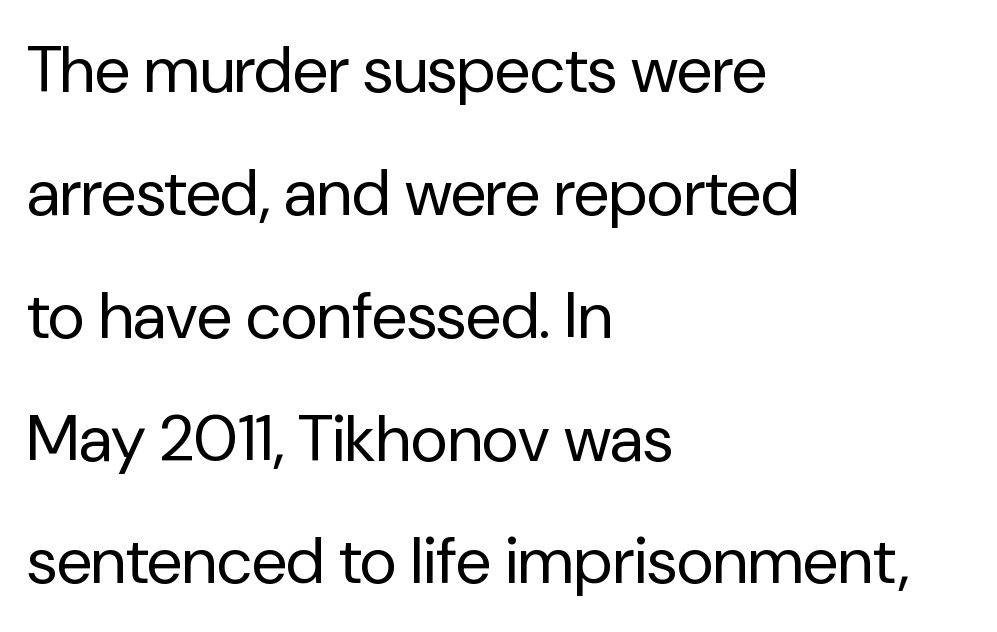
The image shows 65 px regular-weight sans-serif type, upright; set left-aligned, line spacing 1.89x, normal letter spacing, not underlined; low stroke contrast and a medium x-height.
